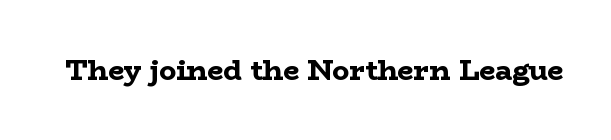
Q: Is the text bold? A: Yes.
Q: Is the text italic (slanted)? A: No, it is upright.
Q: Is the typeface a serif or a sans-serif typeface? A: Serif.
Q: Is the text underlined? A: No.
Q: Is the spacing between letters normal or unusually wide? A: Normal.
Q: Width (condensed, normal, or wide)? A: Wide.
Q: Stroke contrast? A: Low.
Q: x-height? A: Medium.
Q: Monospaced? A: No.
